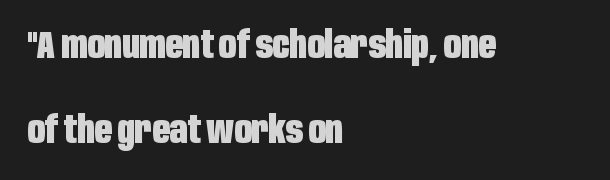
{"serif": "no", "italic": "no", "bold": "yes", "weight": "heavy", "width": "condensed", "stroke_contrast": "low", "x_height": "large", "monospaced": "no", "underline": "no", "align": "left", "line_spacing": "loose", "line_spacing_ratio": 2.23, "letter_spacing": "normal", "letter_spacing_em": 0.0, "glyph_px": 38}
